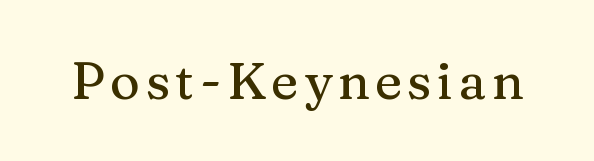
{"serif": "yes", "italic": "no", "width": "normal", "stroke_contrast": "medium", "x_height": "medium", "monospaced": "no", "underline": "no", "glyph_px": 51}
